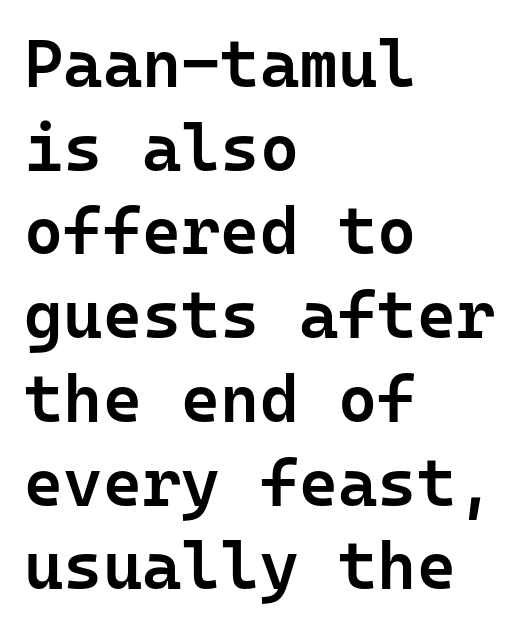
The image shows 67 px semibold sans-serif type, upright, monospaced; set left-aligned, normal line spacing (1.25x), normal letter spacing, not underlined; low stroke contrast and a medium x-height.
